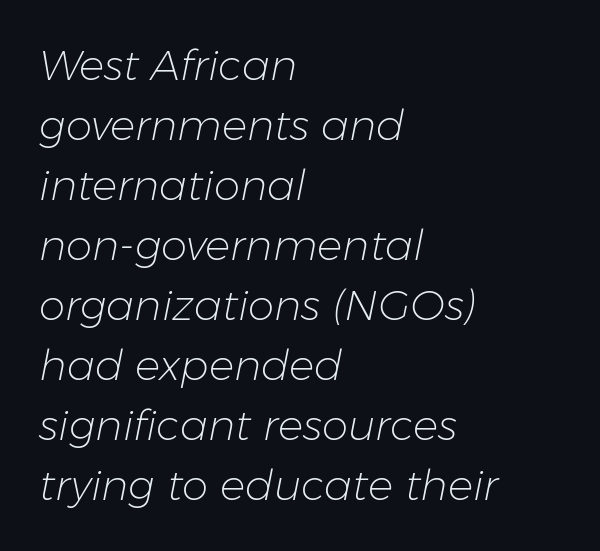
Q: Is the text bold? A: No.
Q: Is the text italic (slanted)? A: Yes, it leans right by about 11 degrees.
Q: Is the text underlined? A: No.
Q: How is the paragraph aligned? A: Left-aligned.
Q: Is the spacing between letters normal or unusually wide? A: Normal.
Q: Is the spacing between lines tight, normal or loose? A: Normal.
Q: Width (condensed, normal, or wide)? A: Normal.
Q: Stroke contrast? A: Low.
Q: x-height? A: Medium.
Q: Monospaced? A: No.
